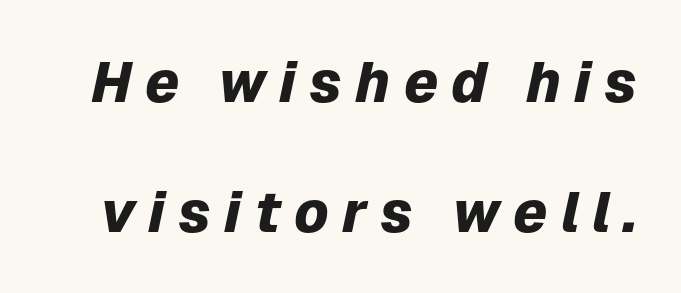
{"italic": "yes", "lean": "right", "slant_degrees": 12, "bold": "yes", "weight": "heavy", "width": "normal", "stroke_contrast": "low", "x_height": "medium", "monospaced": "no", "underline": "no", "line_spacing": "loose", "line_spacing_ratio": 2.28, "letter_spacing": "wide", "letter_spacing_em": 0.23, "glyph_px": 57}
